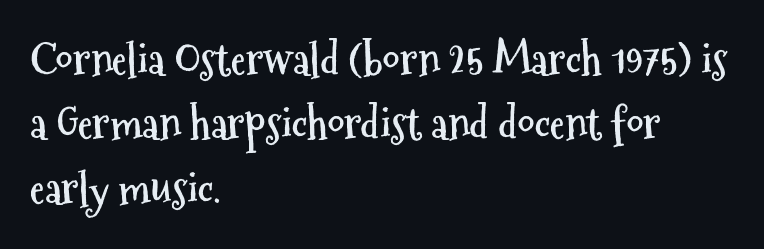
{"serif": "no", "italic": "no", "bold": "yes", "weight": "semibold", "width": "condensed", "stroke_contrast": "medium", "x_height": "medium", "monospaced": "no", "underline": "no", "align": "left", "line_spacing": "normal", "line_spacing_ratio": 1.5, "letter_spacing": "normal", "letter_spacing_em": 0.0, "glyph_px": 43}
